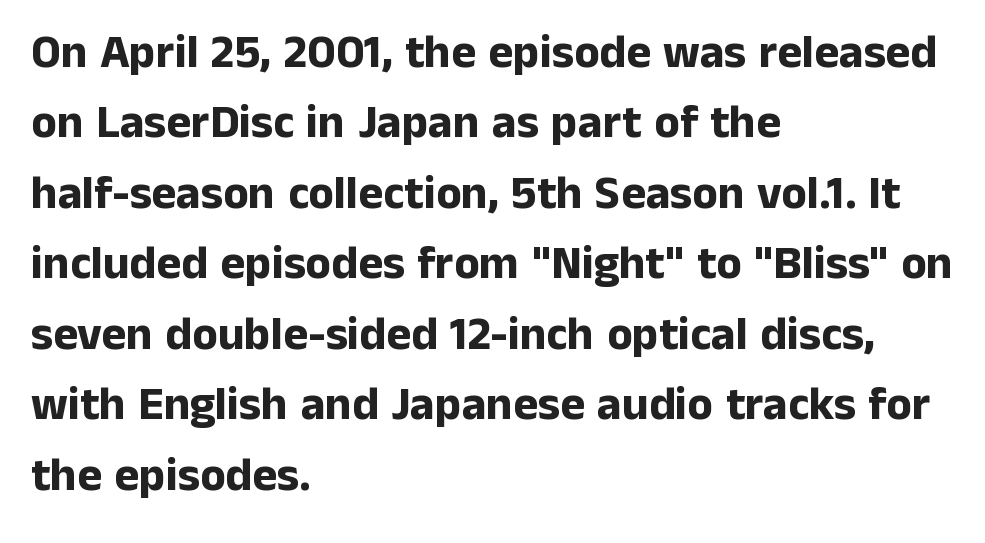
{"serif": "no", "italic": "no", "bold": "yes", "weight": "bold", "width": "normal", "stroke_contrast": "low", "x_height": "medium", "monospaced": "no", "underline": "no", "align": "left", "line_spacing": "normal", "line_spacing_ratio": 1.5, "letter_spacing": "normal", "letter_spacing_em": 0.0, "glyph_px": 47}
